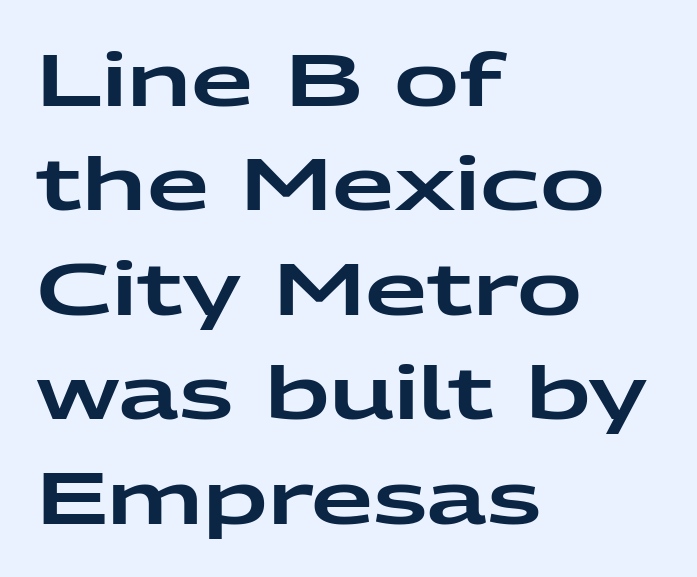
Does the type have serifs? No, each stem ends abruptly. Spacing verdict: proportional, widths tailored to each character. Quick note: underline off. The typesetter chose a ragged-right arrangement here. Standard letterfit; no display-style spreading of the glyphs.
